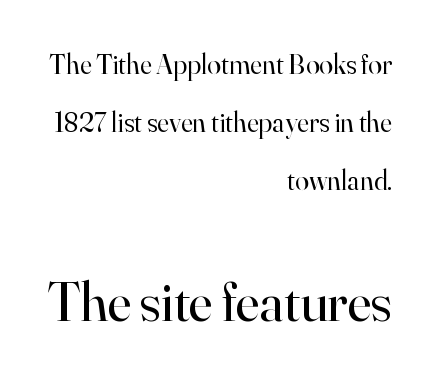
The specimen reads as upright at a glance. The rendering keeps characters at their native spacing. The face used here is proportionally spaced, like ordinary book or web type. A typesetter would call this leading open, well beyond the default.
